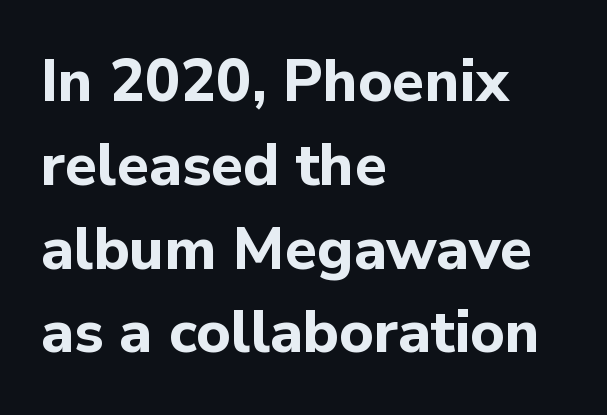
{"serif": "no", "italic": "no", "bold": "yes", "weight": "bold", "width": "normal", "stroke_contrast": "low", "x_height": "medium", "monospaced": "no", "underline": "no", "align": "left", "line_spacing": "normal", "line_spacing_ratio": 1.42, "letter_spacing": "normal", "letter_spacing_em": 0.0, "glyph_px": 59}
